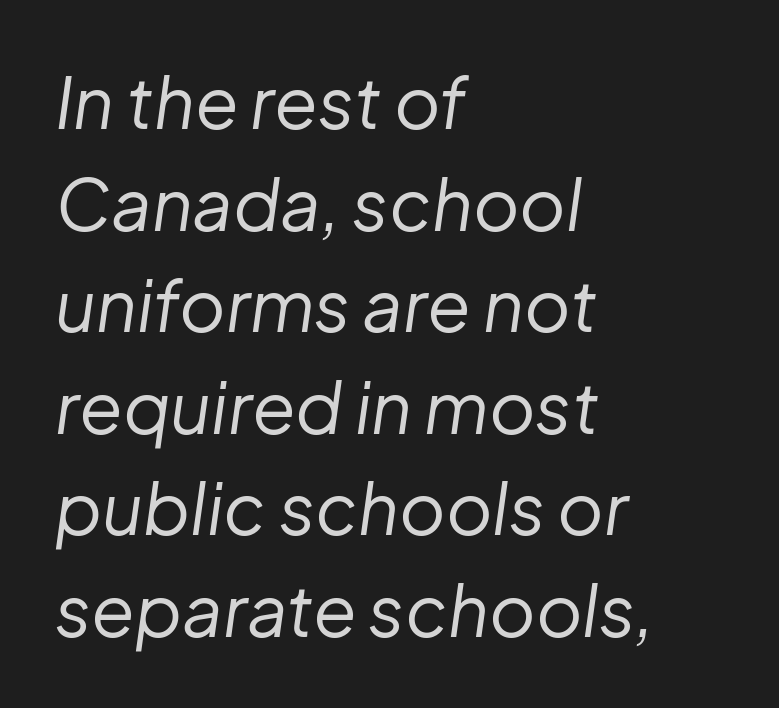
{"italic": "yes", "lean": "right", "slant_degrees": 8, "bold": "no", "weight": "regular", "width": "normal", "stroke_contrast": "low", "x_height": "medium", "monospaced": "no", "underline": "no", "align": "left", "line_spacing": "normal", "line_spacing_ratio": 1.43, "letter_spacing": "normal", "letter_spacing_em": 0.0, "glyph_px": 71}
